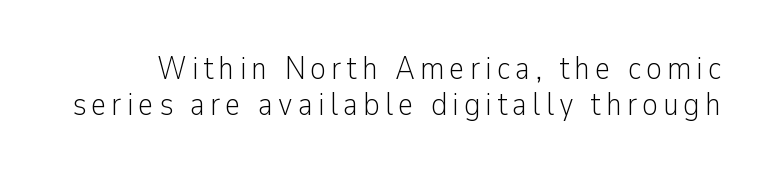
Q: Is the text bold? A: No.
Q: Is the text italic (slanted)? A: No, it is upright.
Q: Is the typeface a serif or a sans-serif typeface? A: Sans-serif.
Q: Is the text underlined? A: No.
Q: Is the spacing between lines tight, normal or loose? A: Tight.
Q: Width (condensed, normal, or wide)? A: Condensed.
Q: Stroke contrast? A: Low.
Q: x-height? A: Medium.
Q: Monospaced? A: No.
